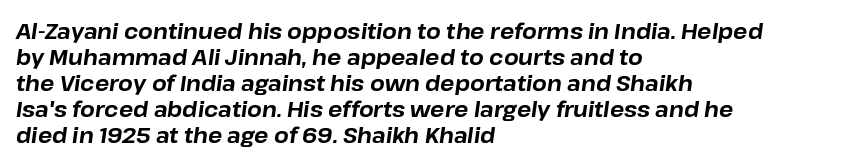
{"italic": "yes", "lean": "right", "slant_degrees": 8, "bold": "yes", "underline": "no", "align": "left", "line_spacing_ratio": 1.24, "letter_spacing": "normal", "letter_spacing_em": 0.0, "glyph_px": 21}
